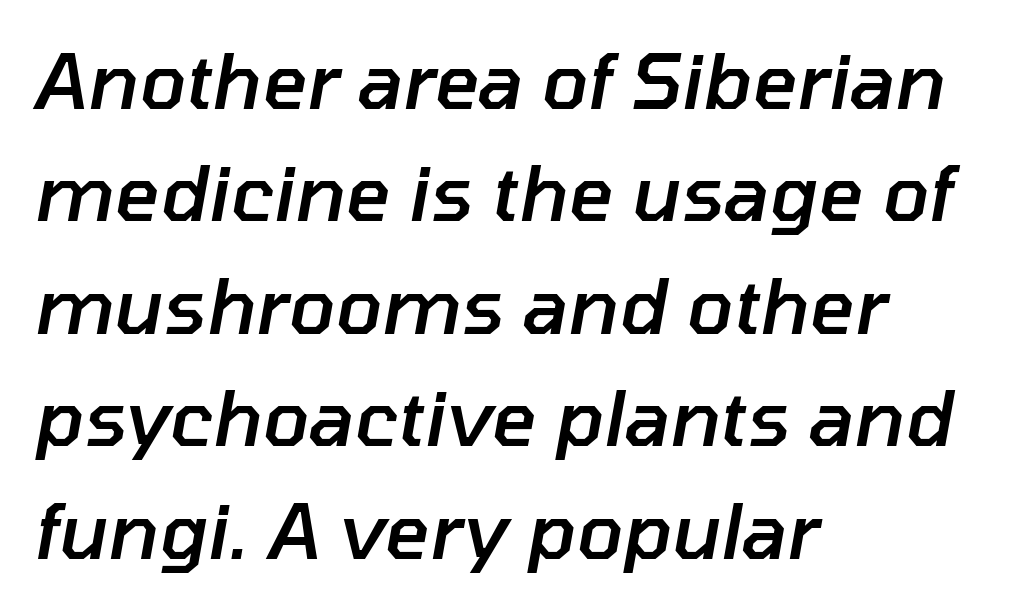
Q: Is the text bold? A: Semi-bold.
Q: Is the text italic (slanted)? A: Yes, it leans right by about 10 degrees.
Q: Is the text underlined? A: No.
Q: How is the paragraph aligned? A: Left-aligned.
Q: Is the spacing between letters normal or unusually wide? A: Normal.
Q: Is the spacing between lines tight, normal or loose? A: Normal.
Q: Width (condensed, normal, or wide)? A: Normal.
Q: Stroke contrast? A: Low.
Q: x-height? A: Medium.
Q: Monospaced? A: No.
